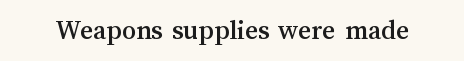
Q: Is the text italic (slanted)? A: No, it is upright.
Q: Is the text underlined? A: No.
Q: Is the spacing between letters normal or unusually wide? A: Normal.
Q: Width (condensed, normal, or wide)? A: Normal.
Q: Stroke contrast? A: Medium.
Q: x-height? A: Medium.
Q: Monospaced? A: No.
